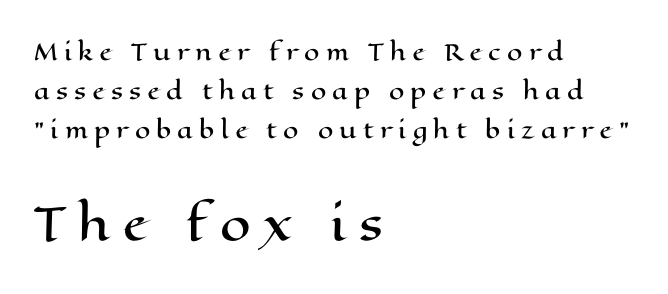
Q: Is the text italic (slanted)? A: No, it is upright.
Q: Is the text underlined? A: No.
Q: How is the paragraph aligned? A: Left-aligned.
Q: Is the spacing between letters normal or unusually wide? A: Unusually wide.
Q: Which block of text is set in a larger size, the first (top) or the second (bottom)? A: The second (bottom) one.
Q: Width (condensed, normal, or wide)? A: Wide.
Q: Stroke contrast? A: High.
Q: x-height? A: Medium.
Q: Monospaced? A: No.
